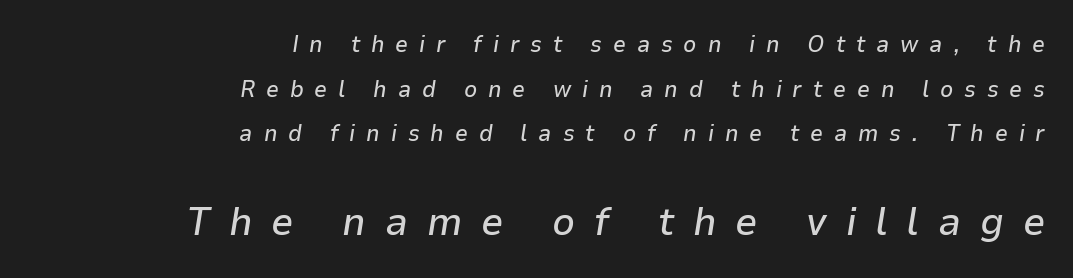
Q: Is the text italic (slanted)? A: Yes, it leans right by about 9 degrees.
Q: Is the text underlined? A: No.
Q: How is the paragraph aligned? A: Right-aligned.
Q: Is the spacing between letters normal or unusually wide? A: Unusually wide.
Q: Is the spacing between lines tight, normal or loose? A: Loose.
Q: Which block of text is set in a larger size, the first (top) or the second (bottom)? A: The second (bottom) one.
Q: Width (condensed, normal, or wide)? A: Normal.
Q: Stroke contrast? A: Low.
Q: x-height? A: Medium.
Q: Monospaced? A: No.
